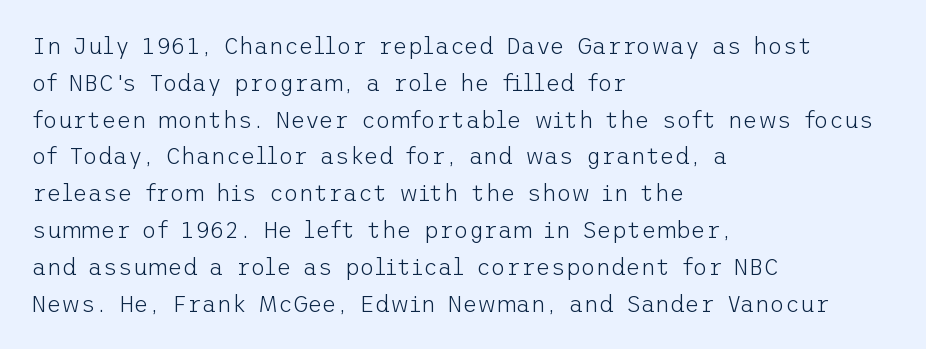
{"italic": "no", "bold": "no", "underline": "no", "align": "left", "line_spacing": "normal", "line_spacing_ratio": 1.6, "letter_spacing": "normal", "letter_spacing_em": 0.0, "glyph_px": 23}
